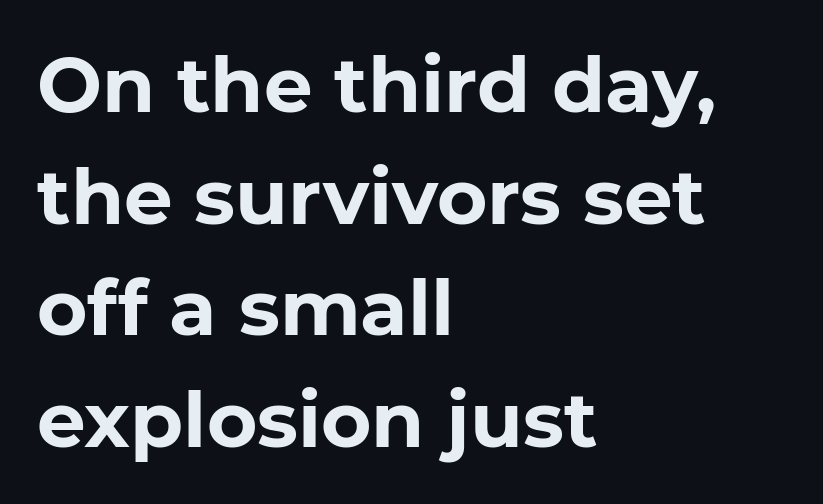
Q: Is the text bold? A: Yes.
Q: Is the text italic (slanted)? A: No, it is upright.
Q: Is the typeface a serif or a sans-serif typeface? A: Sans-serif.
Q: Is the text underlined? A: No.
Q: How is the paragraph aligned? A: Left-aligned.
Q: Is the spacing between letters normal or unusually wide? A: Normal.
Q: Is the spacing between lines tight, normal or loose? A: Normal.
Q: Width (condensed, normal, or wide)? A: Normal.
Q: Stroke contrast? A: Low.
Q: x-height? A: Medium.
Q: Monospaced? A: No.
